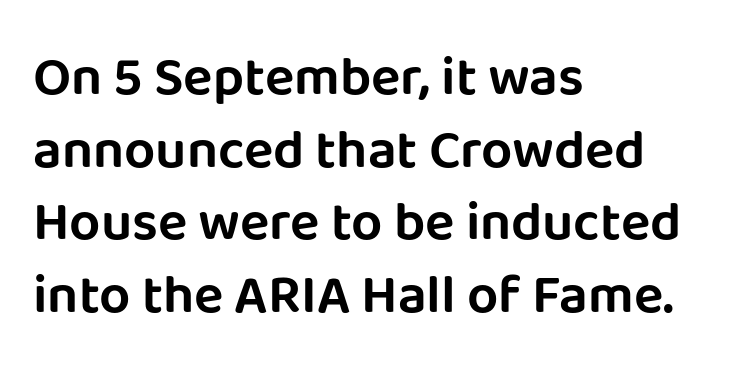
Rule under the text: the space is simply empty. Vertical strokes here are truly vertical. The gaps between neighbouring characters are ordinary and unremarkable. The vertical gap from one line to the next is medium. The glyphs in this specimen are sans serif.
